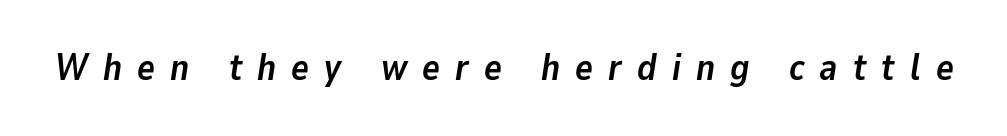
{"italic": "yes", "lean": "right", "slant_degrees": 9, "bold": "yes", "weight": "semibold", "width": "normal", "stroke_contrast": "low", "x_height": "medium", "monospaced": "no", "underline": "no", "letter_spacing": "wide", "letter_spacing_em": 0.41, "glyph_px": 37}
